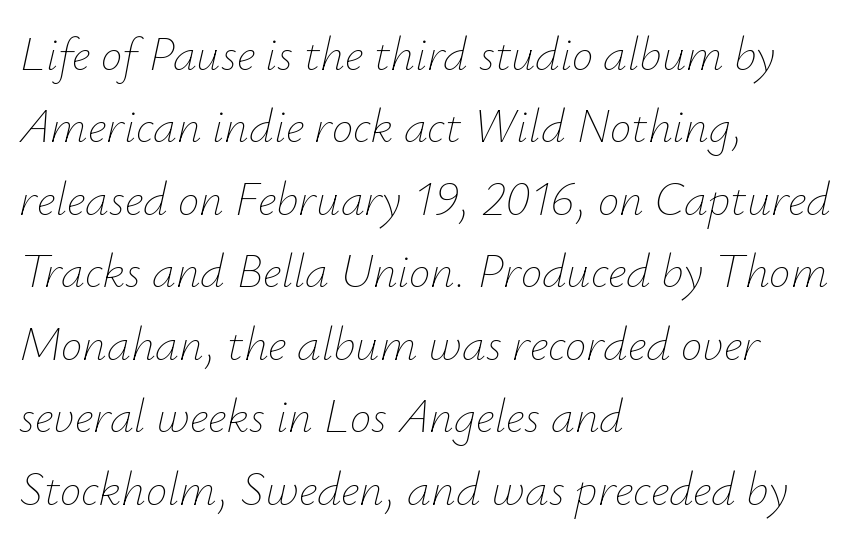
The image shows 48 px thin type, italic (leaning right); set left-aligned, normal line spacing (1.51x), normal letter spacing, not underlined; low stroke contrast and a small x-height.
